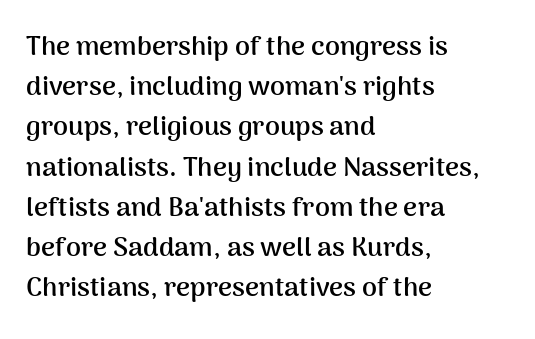
Q: Is the text bold? A: Yes.
Q: Is the text italic (slanted)? A: No, it is upright.
Q: Is the text underlined? A: No.
Q: How is the paragraph aligned? A: Left-aligned.
Q: Is the spacing between letters normal or unusually wide? A: Normal.
Q: Is the spacing between lines tight, normal or loose? A: Normal.
